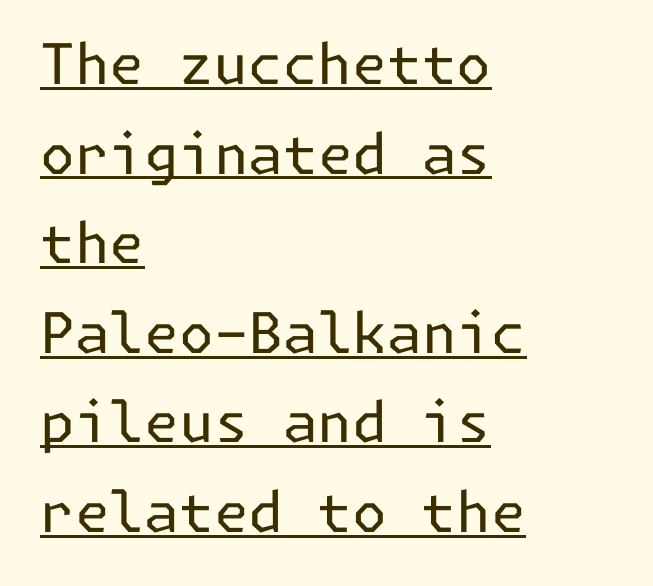
The space between consecutive lines is moderate. Characters follow at the spacing the type designer built in. This sample uses a sans-serif face. Caption: multi-line text, flush left, ragged right. Weight class: somewhere from thin through regular. The rendered words wear a rule along their underside.
